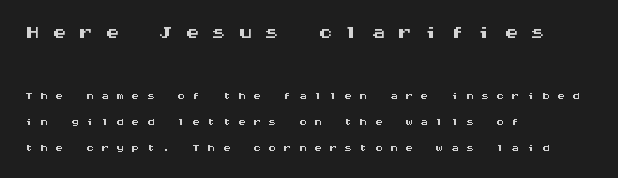
Q: Is the text italic (slanted)? A: No, it is upright.
Q: Is the typeface a serif or a sans-serif typeface? A: Sans-serif.
Q: Is the text underlined? A: No.
Q: How is the paragraph aligned? A: Left-aligned.
Q: Is the spacing between letters normal or unusually wide? A: Unusually wide.
Q: Is the spacing between lines tight, normal or loose? A: Normal.
Q: Which block of text is set in a larger size, the first (top) or the second (bottom)? A: The first (top) one.
Q: Width (condensed, normal, or wide)? A: Wide.
Q: Stroke contrast? A: Medium.
Q: x-height? A: Large.
Q: Monospaced? A: Yes.
